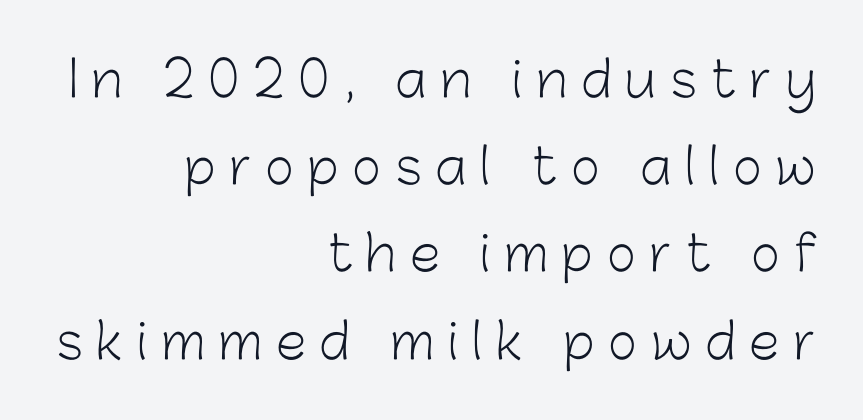
Q: Is the text bold? A: No.
Q: Is the text italic (slanted)? A: No, it is upright.
Q: Is the typeface a serif or a sans-serif typeface? A: Sans-serif.
Q: Is the text underlined? A: No.
Q: How is the paragraph aligned? A: Right-aligned.
Q: Is the spacing between letters normal or unusually wide? A: Unusually wide.
Q: Width (condensed, normal, or wide)? A: Normal.
Q: Stroke contrast? A: Low.
Q: x-height? A: Medium.
Q: Monospaced? A: No.
